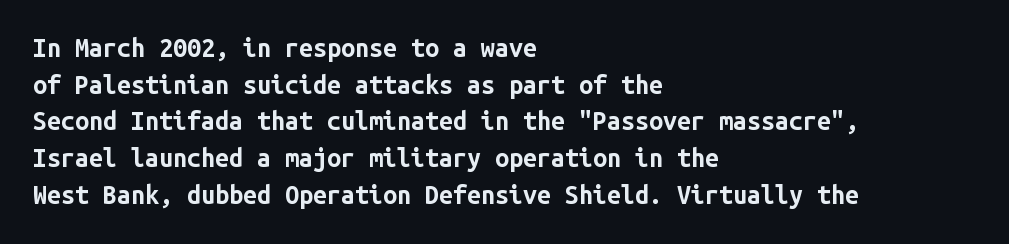
{"italic": "no", "bold": "yes", "underline": "no", "align": "left", "line_spacing": "normal", "line_spacing_ratio": 1.47, "letter_spacing": "normal", "letter_spacing_em": 0.0, "glyph_px": 25}
